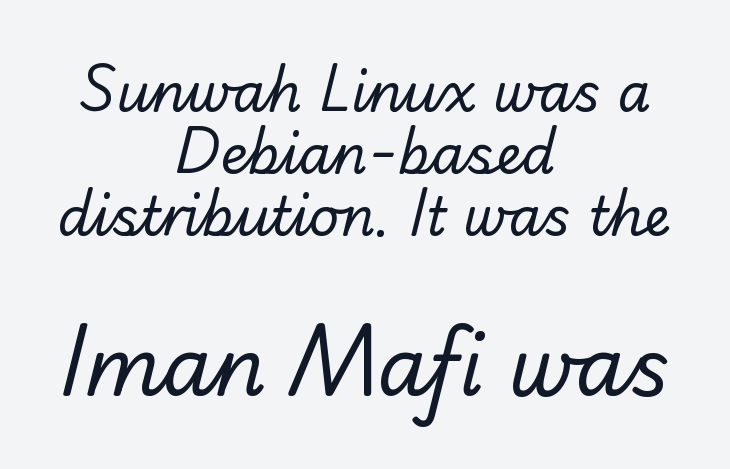
{"serif": "no", "bold": "no", "weight": "regular", "width": "normal", "stroke_contrast": "low", "x_height": "small", "monospaced": "no", "underline": "no", "align": "center", "line_spacing_ratio": 1.17, "letter_spacing": "normal", "letter_spacing_em": 0.0, "larger_block": "second", "size_ratio": 1.51, "glyph_px": 80}
